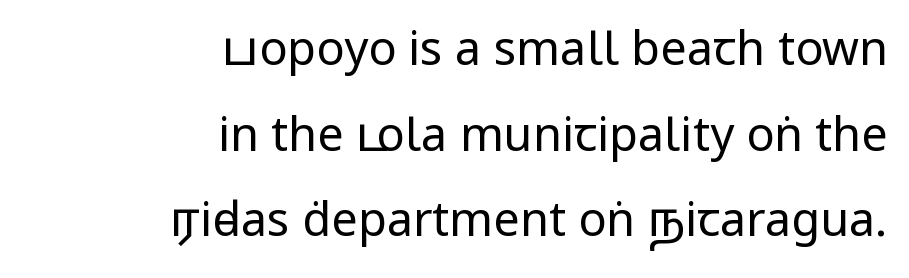
Q: Is the text bold? A: No.
Q: Is the text italic (slanted)? A: No, it is upright.
Q: Is the typeface a serif or a sans-serif typeface? A: Sans-serif.
Q: Is the text underlined? A: No.
Q: How is the paragraph aligned? A: Right-aligned.
Q: Is the spacing between letters normal or unusually wide? A: Normal.
Q: Width (condensed, normal, or wide)? A: Condensed.
Q: Stroke contrast? A: Low.
Q: x-height? A: Large.
Q: Monospaced? A: No.
